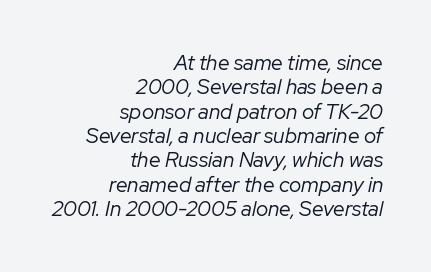
The specimen reads as italic at a glance. Horizontally, the lines are justified to the trailing edge only. The face used here is rendered with its standard letterfit. The foot of each line stays bare and open.
